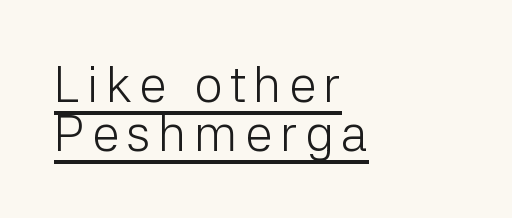
The passage shown is typed in a proportional face where columns would drift. Quick note: underline on. This is roman type, the default non-slanted kind. The vertical gap from one line to the next is small.
